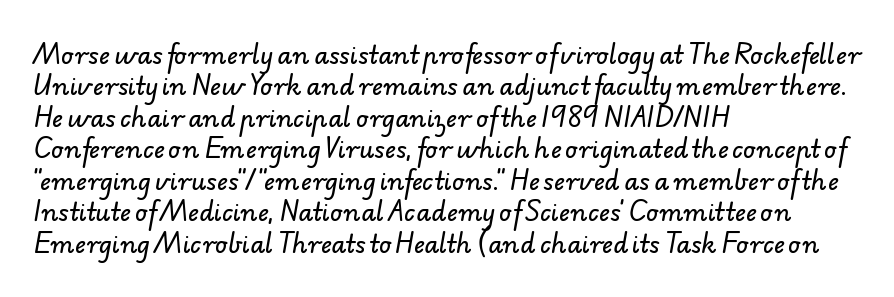
The image shows 24 px text type; set left-aligned, normal line spacing (1.31x), normal letter spacing, not underlined.
